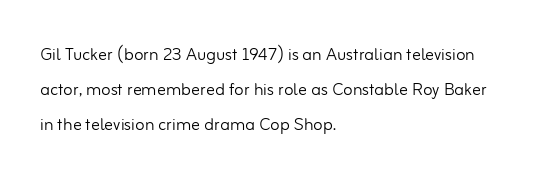
Every stem runs plumb, perpendicular to the baseline. Ink coverage per letter is moderate at most. Does extra space separate the letters? No, they use regular spacing. Line starts are locked; line ends wander. If you measured baseline to baseline, you'd find a middling distance.
